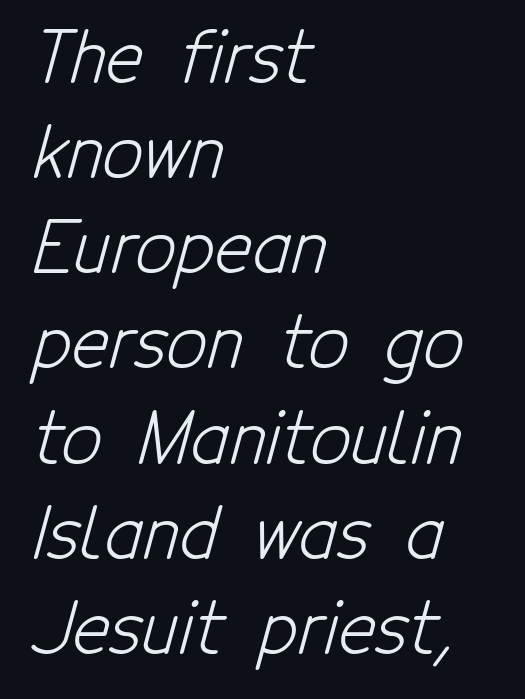
The image shows 71 px light, condensed sans-serif type; set left-aligned, normal line spacing (1.34x), normal letter spacing, not underlined; low stroke contrast and a medium x-height.
